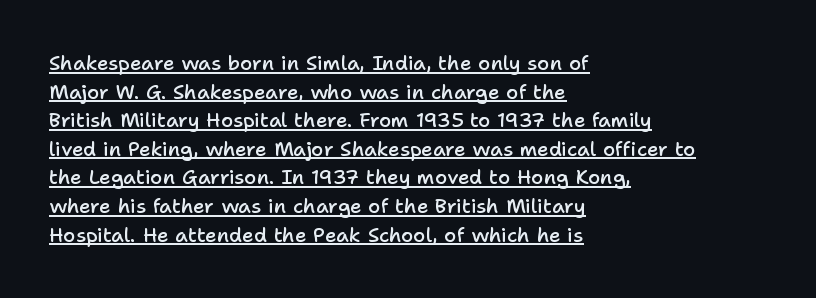
Typographic density is moderately raised because the face is semibold. The lines are quadded left. Rows of type keep a routine distance in the vertical direction. You can see a thin bar hugging the bottom of the glyphs.
